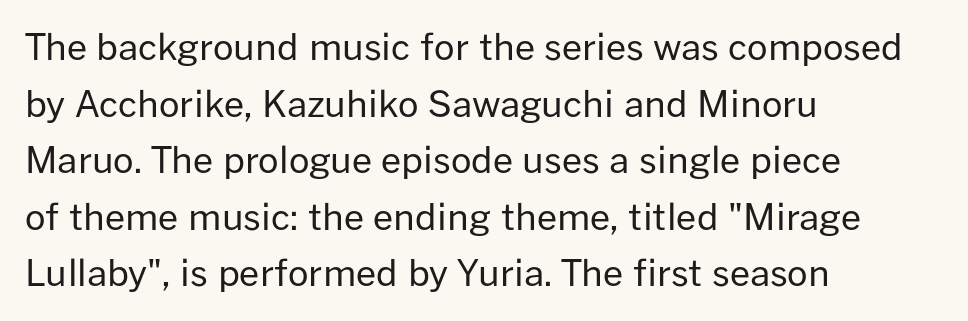
Q: Is the text bold? A: No.
Q: Is the text italic (slanted)? A: No, it is upright.
Q: Is the typeface a serif or a sans-serif typeface? A: Sans-serif.
Q: Is the text underlined? A: No.
Q: How is the paragraph aligned? A: Left-aligned.
Q: Is the spacing between letters normal or unusually wide? A: Normal.
Q: Is the spacing between lines tight, normal or loose? A: Normal.
Q: Width (condensed, normal, or wide)? A: Normal.
Q: Stroke contrast? A: Low.
Q: x-height? A: Medium.
Q: Monospaced? A: No.
